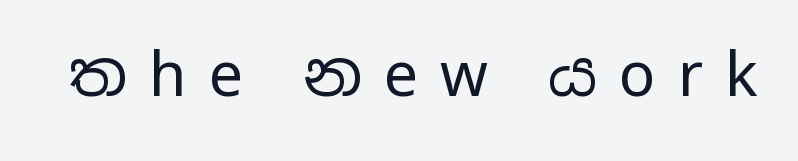
Stroke terminals: plain, sans-serif. The gap between lines stays unmarked. Upright lettering throughout. Character widths vary here, with narrow letters taking less room than wide ones.
